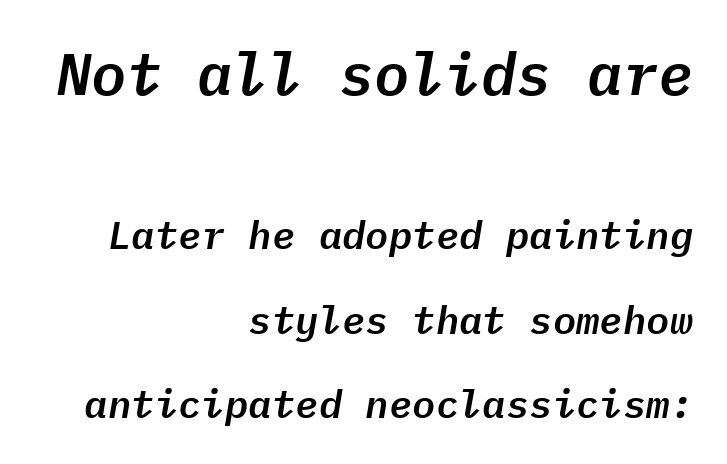
Standard letterfit; no display-style spreading of the glyphs. Looking at the ascenders, they clearly lean. This layout puts the oversized block above and the modest block below. You could count columns in this text — the font is strictly monospaced.
